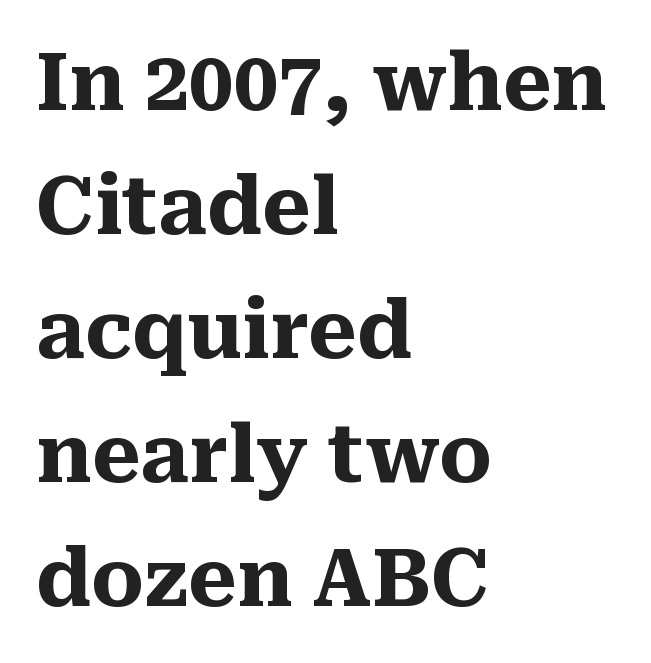
{"serif": "yes", "italic": "no", "bold": "yes", "weight": "heavy", "width": "normal", "stroke_contrast": "medium", "x_height": "medium", "monospaced": "no", "underline": "no", "align": "left", "line_spacing": "normal", "line_spacing_ratio": 1.57, "letter_spacing": "normal", "letter_spacing_em": 0.0, "glyph_px": 79}
